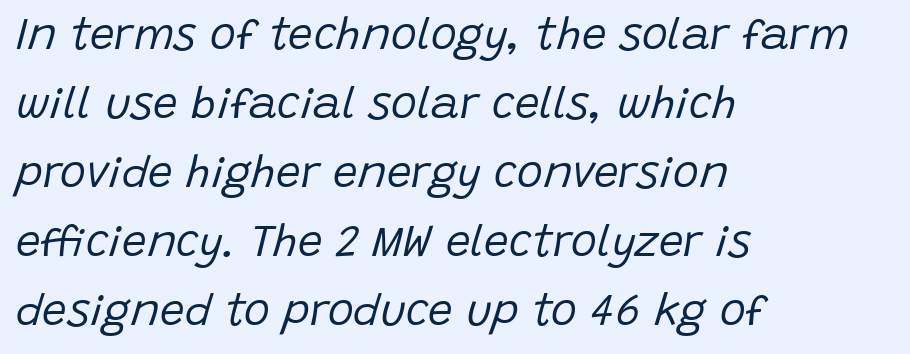
{"italic": "yes", "lean": "right", "slant_degrees": 15, "bold": "no", "weight": "regular", "width": "normal", "stroke_contrast": "low", "x_height": "large", "monospaced": "no", "underline": "no", "align": "left", "line_spacing": "normal", "line_spacing_ratio": 1.57, "letter_spacing": "normal", "letter_spacing_em": 0.0, "glyph_px": 44}
